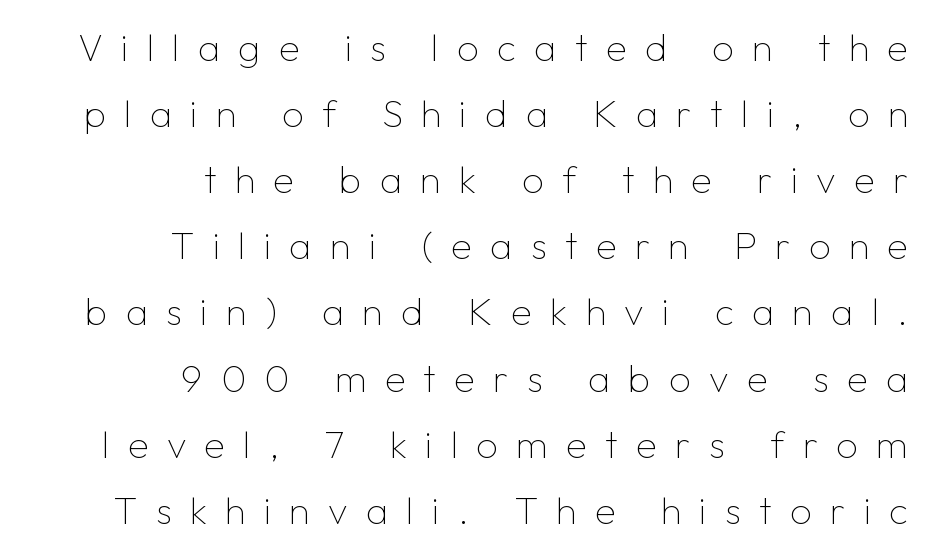
Tracking value appears strongly positive — letters spread wide. The rendering uses natural spacing where letterforms have individual widths. This is sans-serif lettering, the kind often seen on screens and signage. The lettering stays uniformly vertical, giving the passage a roman look. A clean baseline with only descenders dipping below it.
